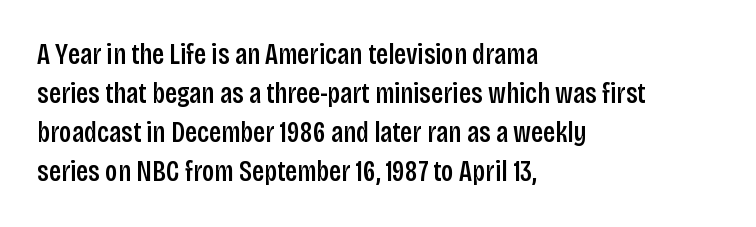
{"serif": "no", "italic": "no", "width": "condensed", "stroke_contrast": "low", "x_height": "large", "monospaced": "no", "underline": "no", "align": "left", "line_spacing": "normal", "line_spacing_ratio": 1.35, "letter_spacing": "normal", "letter_spacing_em": 0.0, "glyph_px": 29}
